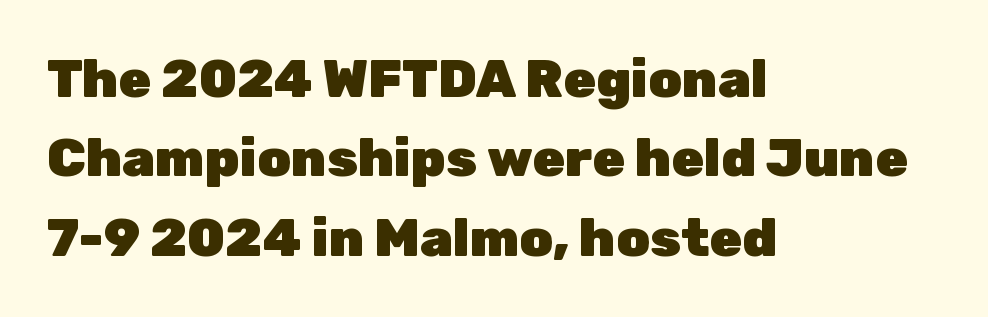
{"serif": "no", "italic": "no", "bold": "yes", "weight": "heavy", "width": "normal", "stroke_contrast": "low", "x_height": "medium", "monospaced": "no", "underline": "no", "align": "left", "line_spacing": "normal", "line_spacing_ratio": 1.5, "letter_spacing": "normal", "letter_spacing_em": 0.0, "glyph_px": 53}
